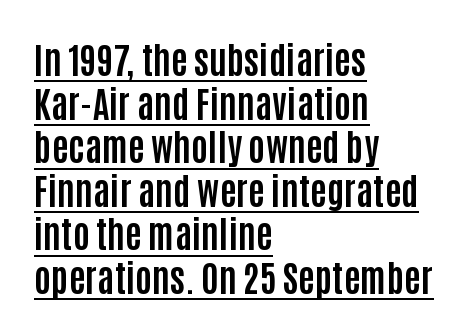
Compared with typical body copy, the letter spacing here is the same. The letters stand upright; this is a roman face. The lines are quadded left. You could not count columns in this text — the font is proportionally spaced. The rendered words wear a rule along their underside. This is sans-serif lettering, the kind often seen on screens and signage.
